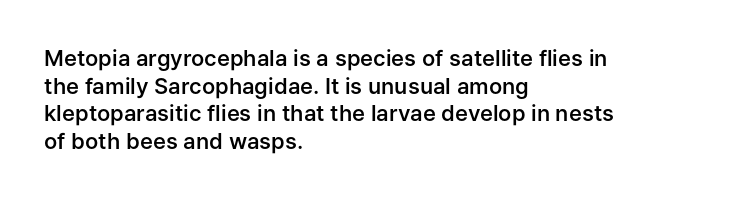
You can tell it's not italic because the verticals are truly vertical. Underlining? Definitely not there. Teacher's note: observe the even left margin — that is flush-left alignment. On the weight axis this lands at semibold, roughly 600.
